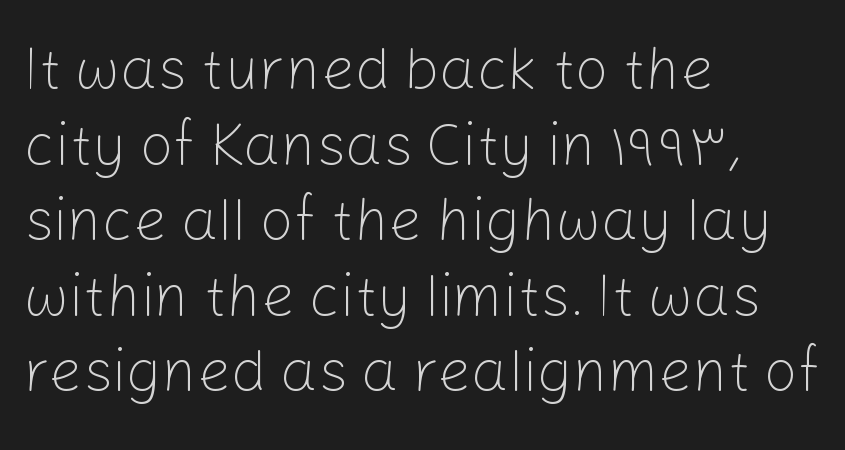
Q: Is the text bold? A: No.
Q: Is the text italic (slanted)? A: No, it is upright.
Q: Is the typeface a serif or a sans-serif typeface? A: Sans-serif.
Q: Is the text underlined? A: No.
Q: How is the paragraph aligned? A: Left-aligned.
Q: Is the spacing between letters normal or unusually wide? A: Normal.
Q: Is the spacing between lines tight, normal or loose? A: Normal.
Q: Width (condensed, normal, or wide)? A: Normal.
Q: Stroke contrast? A: Low.
Q: x-height? A: Medium.
Q: Monospaced? A: No.
